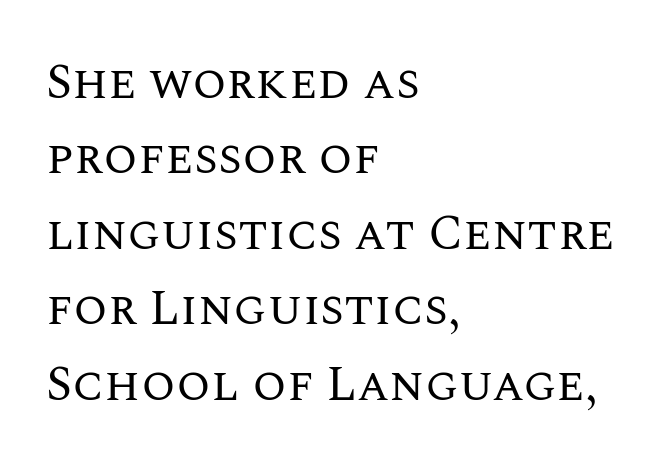
The image shows 49 px regular-weight type, upright; set left-aligned, normal line spacing (1.54x), normal letter spacing, not underlined; medium stroke contrast and a large x-height.
